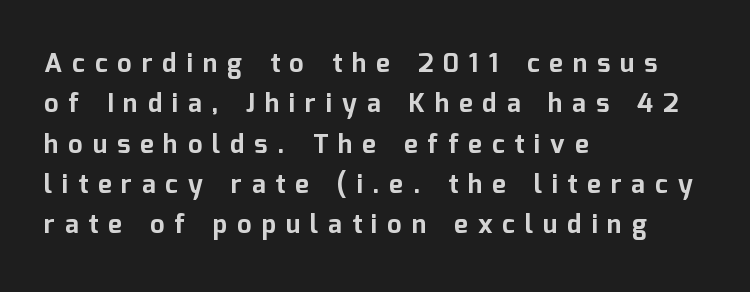
The image shows 26 px bold type, upright; set left-aligned, normal line spacing (1.55x), unusually wide letter spacing (+0.38 em), not underlined.
